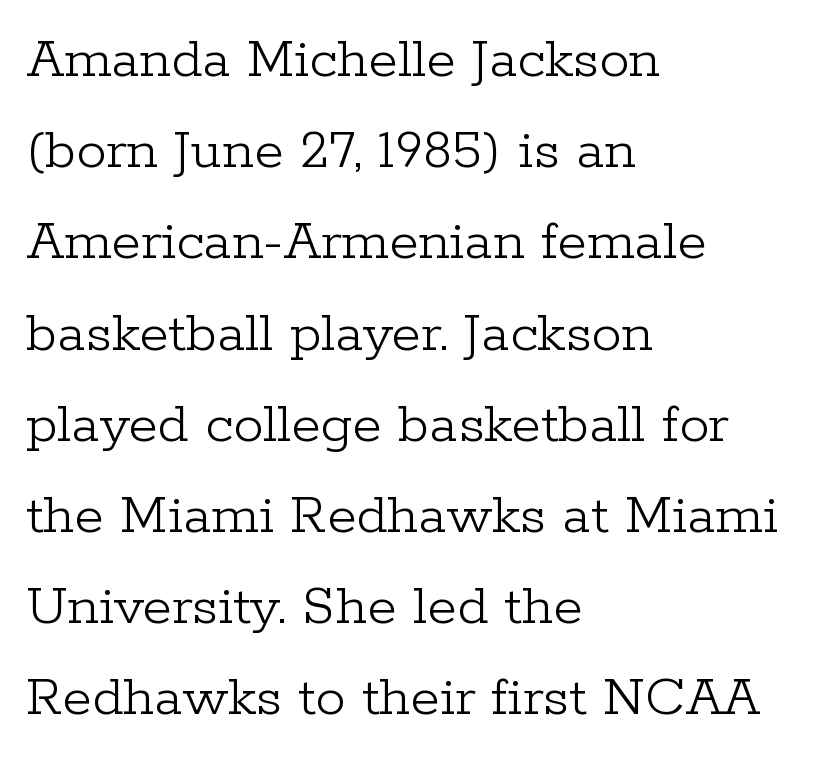
{"serif": "yes", "italic": "no", "bold": "no", "weight": "light", "width": "normal", "stroke_contrast": "low", "x_height": "medium", "monospaced": "no", "underline": "no", "align": "left", "line_spacing": "normal", "line_spacing_ratio": 1.52, "letter_spacing": "normal", "letter_spacing_em": 0.0, "glyph_px": 60}
